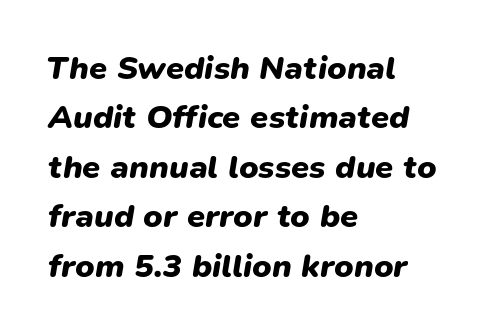
{"italic": "yes", "lean": "right", "slant_degrees": 9, "bold": "yes", "weight": "heavy", "width": "normal", "stroke_contrast": "low", "x_height": "medium", "monospaced": "no", "underline": "no", "align": "left", "line_spacing": "normal", "line_spacing_ratio": 1.5, "letter_spacing": "normal", "letter_spacing_em": 0.0, "glyph_px": 33}
